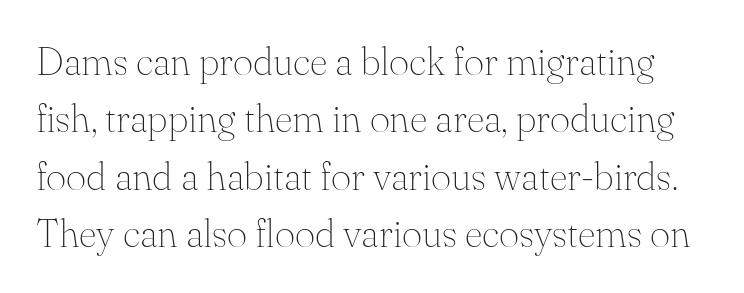
The typography opts for an upright posture over an oblique one. The font family rendered here belongs to the serif group. Is this a fixed-width face? No — the glyphs have proportional, varying widths. A bare baseline throughout the passage. Stroke mass is kept to a normal reading level or below.
